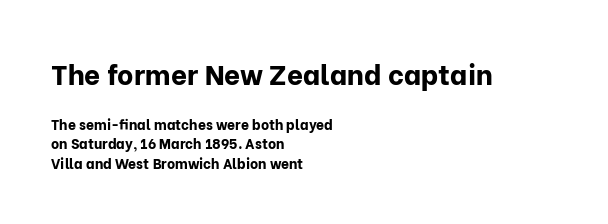
The image shows 28 px bold sans-serif type, upright; set left-aligned, normal line spacing (1.4x), normal letter spacing, not underlined; the first (top) block is 2.0x larger; low stroke contrast and a medium x-height.
